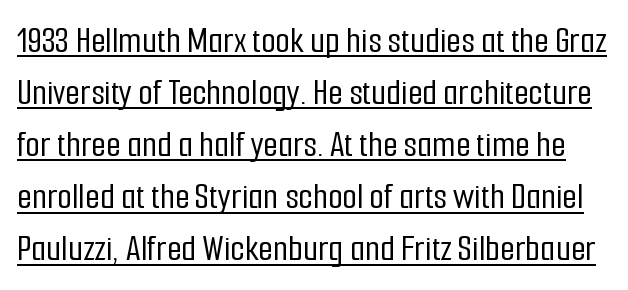
Q: Is the text italic (slanted)? A: No, it is upright.
Q: Is the typeface a serif or a sans-serif typeface? A: Sans-serif.
Q: Is the text underlined? A: Yes.
Q: Is the spacing between letters normal or unusually wide? A: Normal.
Q: Is the spacing between lines tight, normal or loose? A: Normal.
Q: Width (condensed, normal, or wide)? A: Condensed.
Q: Stroke contrast? A: Low.
Q: x-height? A: Medium.
Q: Monospaced? A: No.
